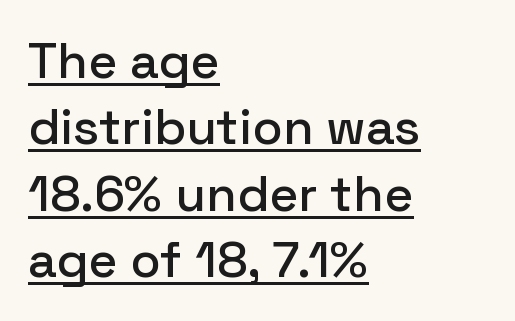
{"serif": "no", "italic": "no", "width": "normal", "stroke_contrast": "low", "x_height": "medium", "monospaced": "no", "underline": "yes", "align": "left", "line_spacing": "normal", "line_spacing_ratio": 1.33, "letter_spacing": "normal", "letter_spacing_em": 0.0, "glyph_px": 50}
